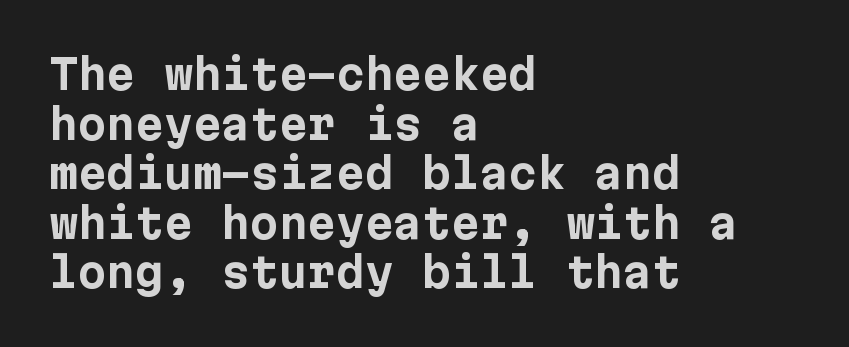
Q: Is the text bold? A: Yes.
Q: Is the text italic (slanted)? A: No, it is upright.
Q: Is the typeface a serif or a sans-serif typeface? A: Sans-serif.
Q: Is the text underlined? A: No.
Q: How is the paragraph aligned? A: Left-aligned.
Q: Is the spacing between letters normal or unusually wide? A: Normal.
Q: Width (condensed, normal, or wide)? A: Normal.
Q: Stroke contrast? A: Low.
Q: x-height? A: Medium.
